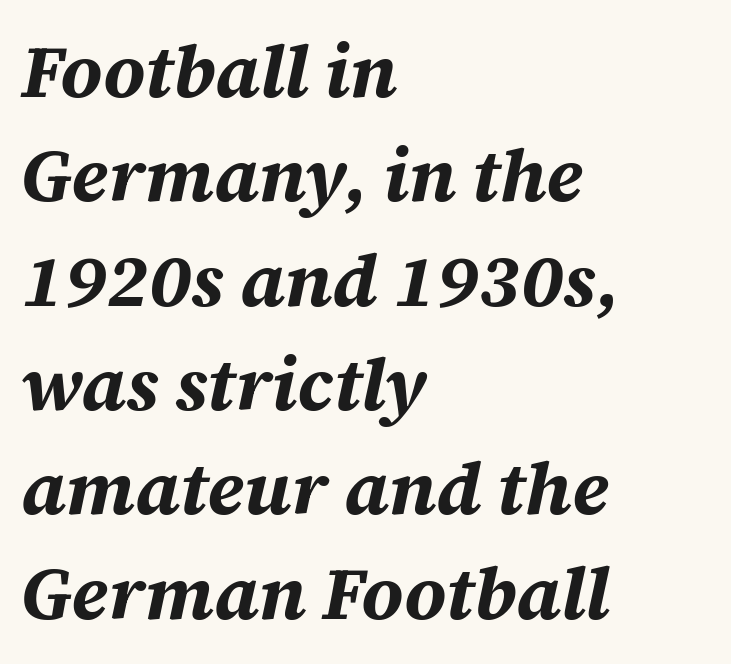
These lines are set flush left with a ragged right edge. Plain, unruled lines of type. The specimen reads as italic at a glance. Whoever set this chose a conventional vertical rhythm. Students, note that the glyphs here touch the page at normal intervals. Note the varied advance widths — an 'i' is clearly narrower than an 'm'.
